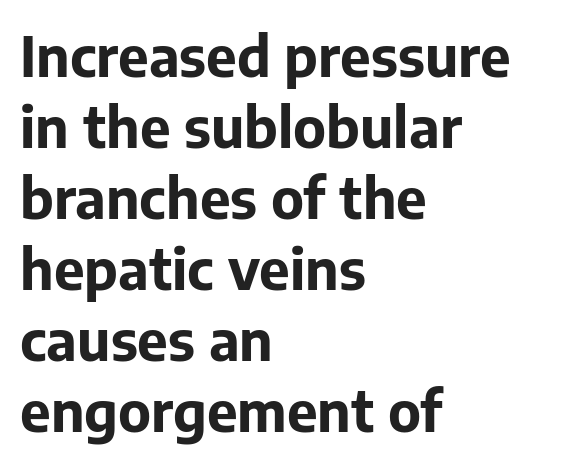
The image shows 55 px bold sans-serif type, upright; set left-aligned, normal line spacing (1.29x), normal letter spacing, not underlined; low stroke contrast and a medium x-height.
